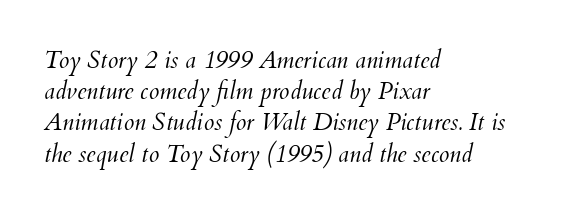
Q: Is the text bold? A: No.
Q: Is the text italic (slanted)? A: Yes, it leans right by about 12 degrees.
Q: Is the text underlined? A: No.
Q: How is the paragraph aligned? A: Left-aligned.
Q: Is the spacing between letters normal or unusually wide? A: Normal.
Q: Is the spacing between lines tight, normal or loose? A: Normal.
